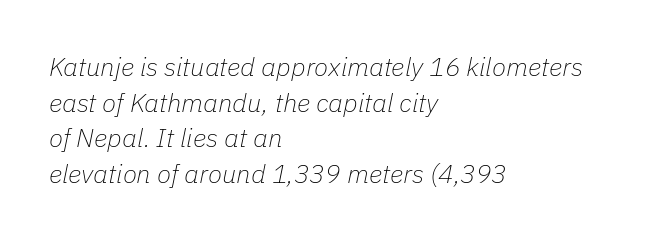
In terms of leading, this rendering sits right in the middle. The setting favours the left margin, as ordinary paragraphs usually do. Summary of weight: not heavy and not bold. The foot of each line stays bare and open.
